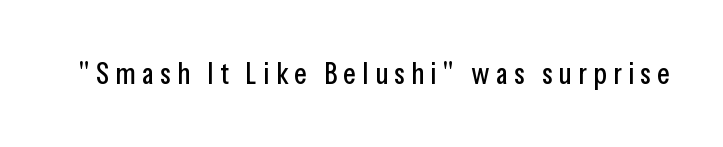
The text was rendered using a sans face with plain stroke endings. Is the letter spacing exaggerated? Yes — the characters are pushed far apart. Every stem runs plumb, perpendicular to the baseline. Descenders are the only things crossing below the line. The face used here is proportionally spaced, like ordinary book or web type.
